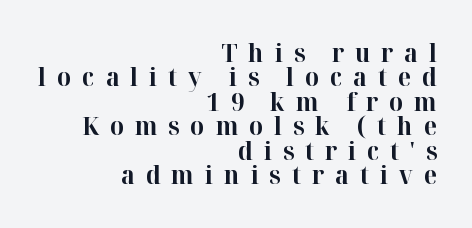
Q: Is the text bold? A: Yes.
Q: Is the text italic (slanted)? A: No, it is upright.
Q: Is the text underlined? A: No.
Q: How is the paragraph aligned? A: Right-aligned.
Q: Is the spacing between letters normal or unusually wide? A: Unusually wide.
Q: Is the spacing between lines tight, normal or loose? A: Tight.
